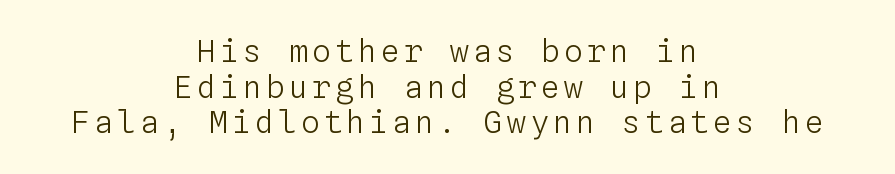
Q: Is the text bold? A: No.
Q: Is the text italic (slanted)? A: No, it is upright.
Q: Is the text underlined? A: No.
Q: How is the paragraph aligned? A: Centered.
Q: Is the spacing between lines tight, normal or loose? A: Tight.
Q: Width (condensed, normal, or wide)? A: Normal.
Q: Stroke contrast? A: Low.
Q: x-height? A: Medium.
Q: Monospaced? A: Yes.
